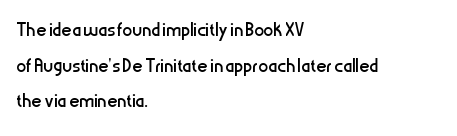
No word sits above an underline. These lines stack with their left ends in a neat column. The line-height multiplier appears to be the usual default. Ordinary non-slanted type is in use. Students, note that the glyphs here touch the page at normal intervals.
